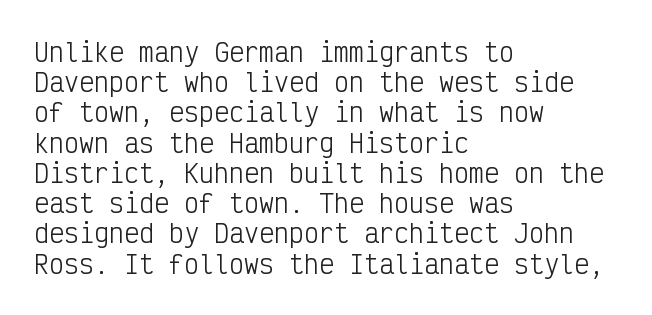
In terms of posture, this sample is upright. The rendering keeps characters at their native spacing. Caption: face not bold, strokes unweighted. The string is rendered with underlining switched off. Horizontal alignment here is leftward, the default for most running prose.
